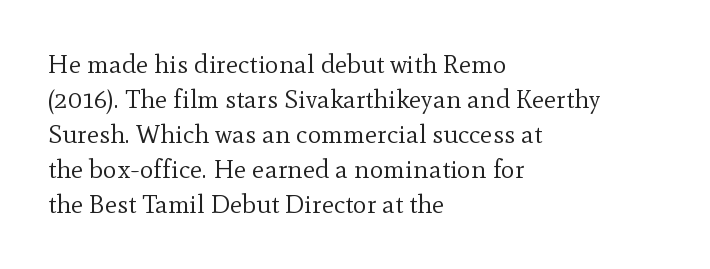
The image shows 26 px text type, upright; set left-aligned, normal line spacing (1.35x), normal letter spacing, not underlined.
